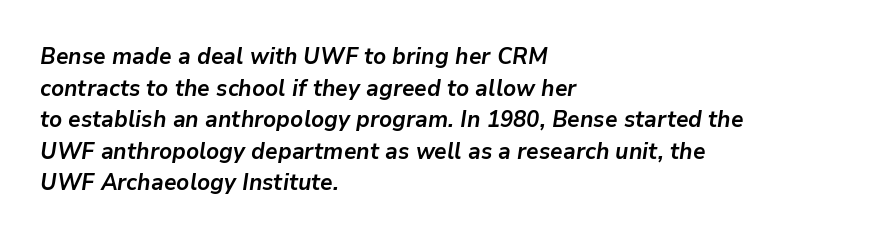
The image shows 23 px bold type, italic (leaning right); set left-aligned, normal line spacing (1.37x), normal letter spacing, not underlined.
